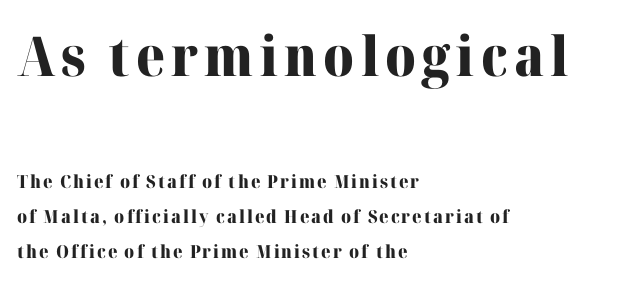
Q: Is the text bold? A: Yes.
Q: Is the text italic (slanted)? A: No, it is upright.
Q: Is the typeface a serif or a sans-serif typeface? A: Serif.
Q: Is the text underlined? A: No.
Q: How is the paragraph aligned? A: Left-aligned.
Q: Is the spacing between lines tight, normal or loose? A: Loose.
Q: Which block of text is set in a larger size, the first (top) or the second (bottom)? A: The first (top) one.
Q: Width (condensed, normal, or wide)? A: Normal.
Q: Stroke contrast? A: High.
Q: x-height? A: Medium.
Q: Monospaced? A: No.
